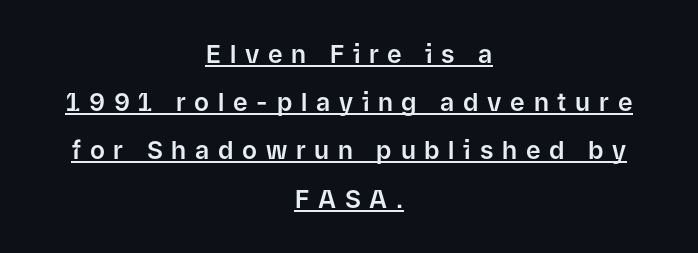
The image shows 25 px text type, upright; set centered, loose line spacing (1.93x), unusually wide letter spacing (+0.35 em), underlined.
